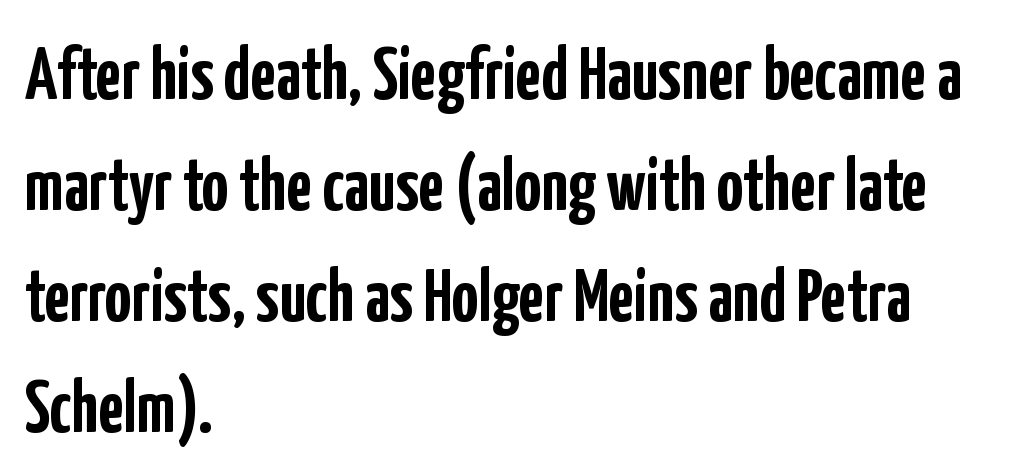
These lines were composed using upright roman letters. Anything drawn beneath the words? Only blank space. Note: no serifs on the glyphs. The lines sit at an ordinary, default distance from one another. There is no visible air inserted between adjacent glyphs.
